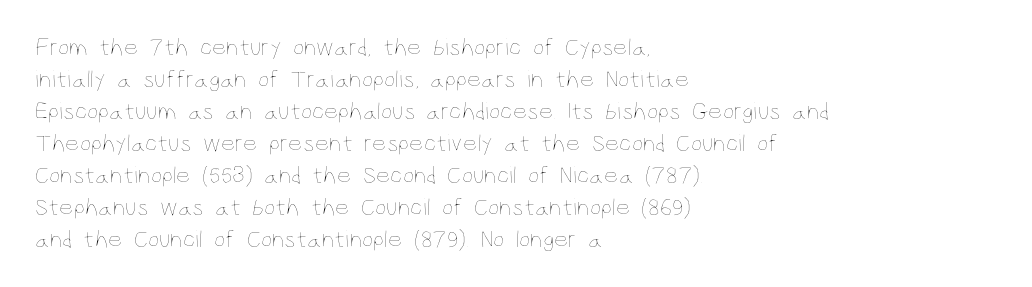
Glance below the letters and you will spot only blank space. The weight tops out at a normal text grade. Teacher's note: observe the even left margin — that is flush-left alignment. Interline gaps are of average width in this sample. In terms of posture, this sample is upright.
